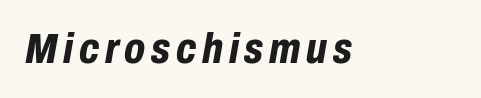
{"italic": "yes", "lean": "right", "slant_degrees": 10, "bold": "yes", "weight": "bold", "width": "condensed", "stroke_contrast": "low", "x_height": "medium", "monospaced": "no", "underline": "no", "glyph_px": 43}
